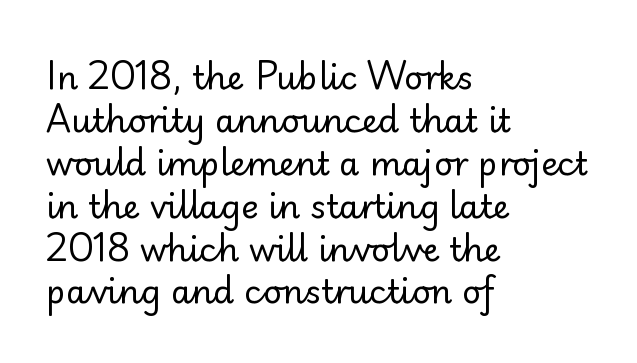
{"serif": "no", "italic": "no", "bold": "no", "weight": "regular", "width": "normal", "stroke_contrast": "low", "x_height": "small", "monospaced": "no", "underline": "no", "align": "left", "line_spacing": "normal", "line_spacing_ratio": 1.3, "letter_spacing": "normal", "letter_spacing_em": 0.0, "glyph_px": 33}
